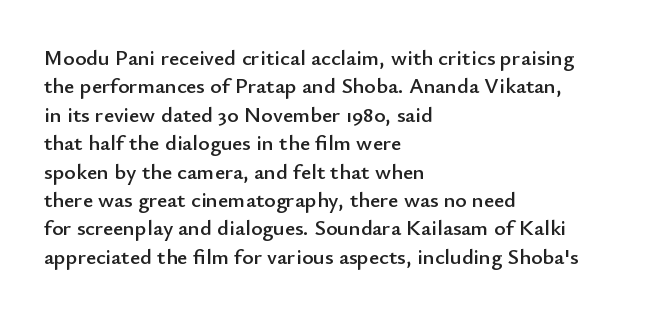
The image shows 22 px text type, upright; set left-aligned, normal line spacing (1.29x), normal letter spacing, not underlined.
